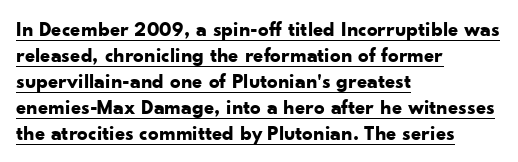
Notice how a bar underscores the lettering throughout. Quick note: not italic, upright. You could call the tracking neutral — neither tight nor loose. Caption: bold face, heavy strokes. The paragraph shown leans on its left margin.
